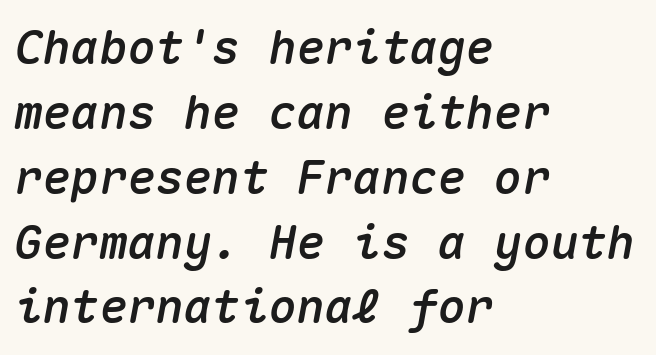
The image shows 47 px text type, italic (leaning right), monospaced; set left-aligned, normal line spacing (1.38x), normal letter spacing, not underlined; medium stroke contrast and a medium x-height.
